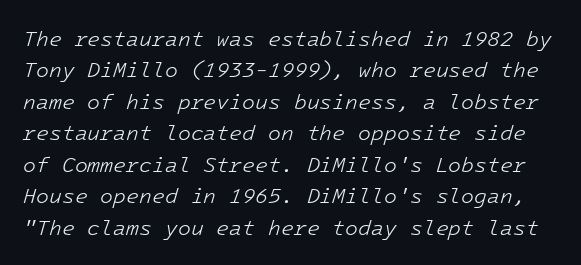
The letterforms sit shoulder to shoulder at normal distance. Normally led — the rows are evenly, conventionally spaced. Is this a heavy cut? Hardly; it is regular or lighter. Posture: slanted.
